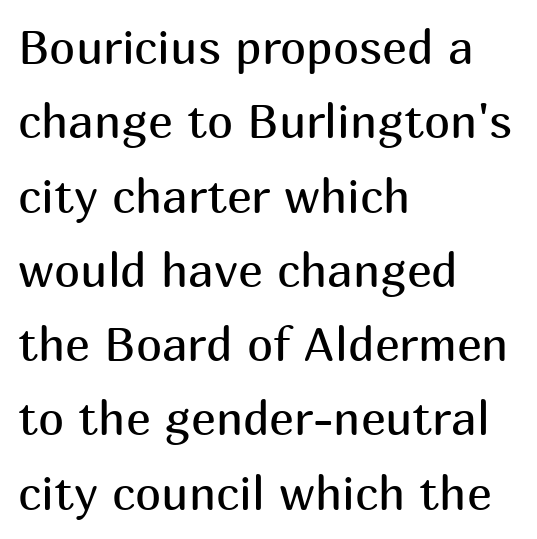
Q: Is the text bold? A: No.
Q: Is the text italic (slanted)? A: No, it is upright.
Q: Is the typeface a serif or a sans-serif typeface? A: Sans-serif.
Q: Is the text underlined? A: No.
Q: How is the paragraph aligned? A: Left-aligned.
Q: Is the spacing between letters normal or unusually wide? A: Normal.
Q: Is the spacing between lines tight, normal or loose? A: Normal.
Q: Width (condensed, normal, or wide)? A: Normal.
Q: Stroke contrast? A: Medium.
Q: x-height? A: Medium.
Q: Monospaced? A: No.
